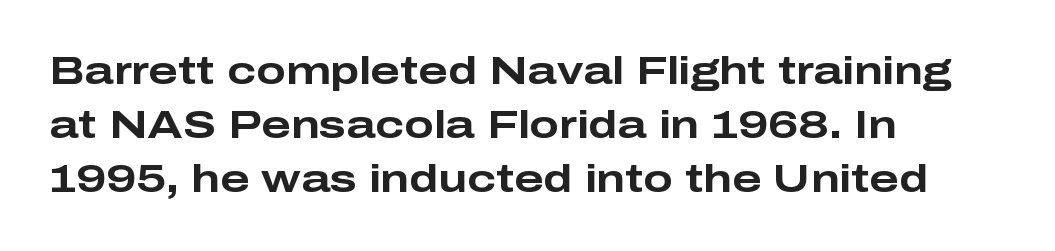
The passage shown is emphatically bold. The rendering keeps characters at their native spacing. Beneath every word, the page is bare. Character widths vary here, with narrow letters taking less room than wide ones.
